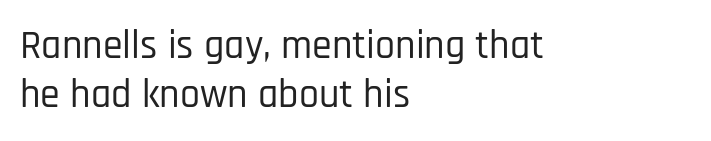
Q: Is the text italic (slanted)? A: No, it is upright.
Q: Is the typeface a serif or a sans-serif typeface? A: Sans-serif.
Q: Is the text underlined? A: No.
Q: How is the paragraph aligned? A: Left-aligned.
Q: Is the spacing between letters normal or unusually wide? A: Normal.
Q: Width (condensed, normal, or wide)? A: Condensed.
Q: Stroke contrast? A: Low.
Q: x-height? A: Large.
Q: Monospaced? A: No.
